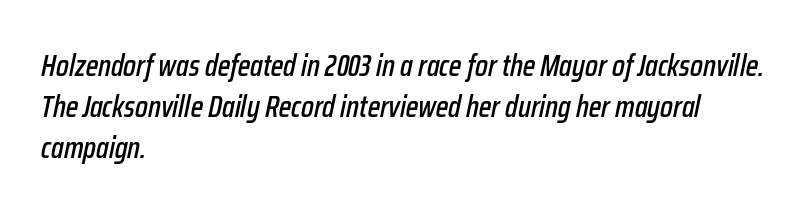
{"italic": "yes", "lean": "right", "slant_degrees": 12, "width": "condensed", "stroke_contrast": "low", "x_height": "medium", "monospaced": "no", "underline": "no", "align": "left", "line_spacing": "normal", "line_spacing_ratio": 1.37, "letter_spacing": "normal", "letter_spacing_em": 0.0, "glyph_px": 30}
